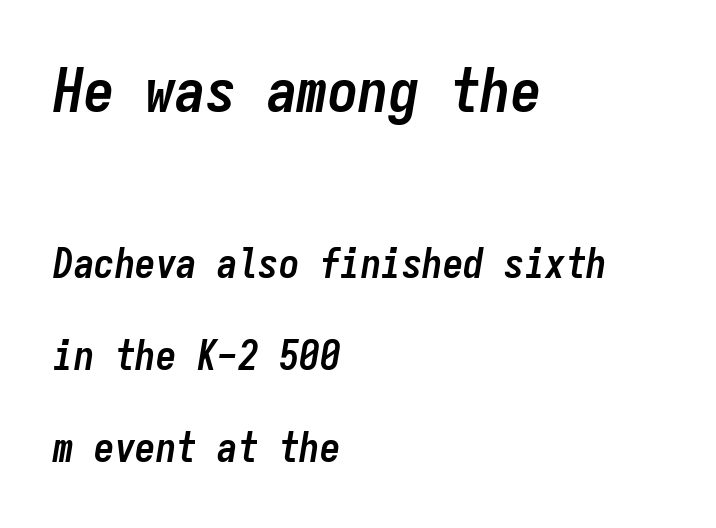
{"italic": "yes", "lean": "right", "slant_degrees": 9, "bold": "yes", "weight": "semibold", "width": "condensed", "stroke_contrast": "low", "x_height": "medium", "monospaced": "yes", "underline": "no", "align": "left", "line_spacing": "loose", "line_spacing_ratio": 2.24, "letter_spacing": "normal", "letter_spacing_em": 0.0, "larger_block": "first", "size_ratio": 1.49, "glyph_px": 61}
